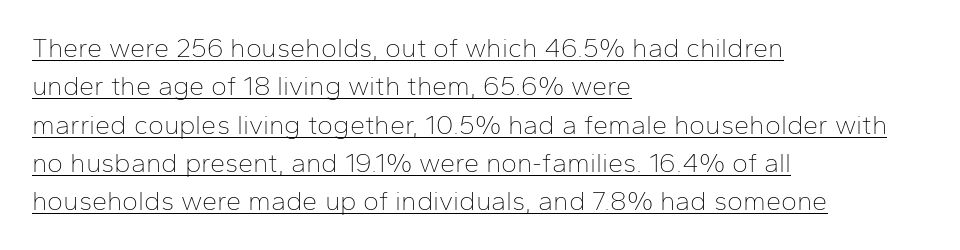
Reading down the column, the eye jumps a familiar distance to each next line. The lines in this sample share a left origin and differ only in where they stop. The font's upright variant was chosen for this text. Compared with undecorated copy, this sample adds a rule below the words. Nobody touched the tracking dial on this one.
